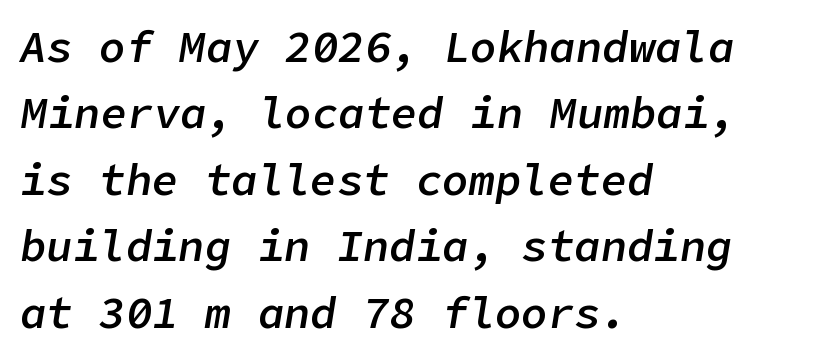
{"italic": "yes", "lean": "right", "slant_degrees": 9, "bold": "semi", "weight": "semibold", "width": "normal", "stroke_contrast": "low", "x_height": "medium", "underline": "no", "align": "left", "line_spacing": "normal", "line_spacing_ratio": 1.51, "letter_spacing": "normal", "letter_spacing_em": 0.0, "glyph_px": 44}
